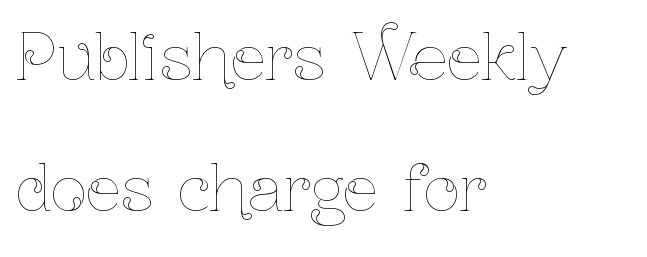
{"italic": "no", "bold": "no", "weight": "thin", "width": "condensed", "stroke_contrast": "low", "x_height": "medium", "monospaced": "no", "underline": "no", "align": "left", "line_spacing": "loose", "line_spacing_ratio": 2.08, "letter_spacing": "normal", "letter_spacing_em": 0.0, "glyph_px": 63}
